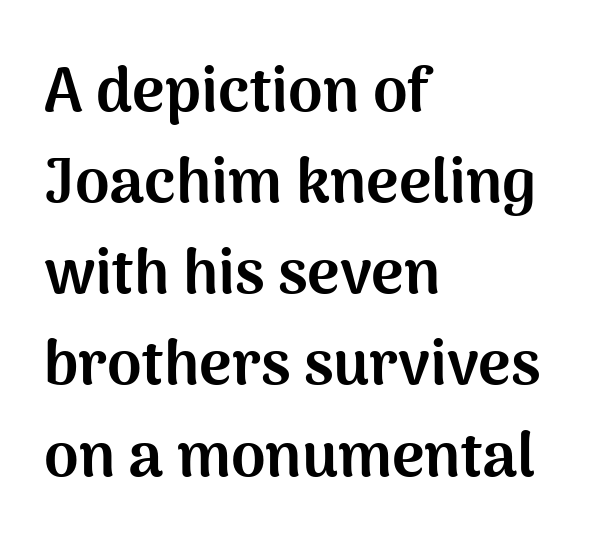
{"serif": "no", "italic": "no", "bold": "yes", "weight": "bold", "width": "normal", "stroke_contrast": "medium", "x_height": "medium", "monospaced": "no", "underline": "no", "align": "left", "line_spacing": "normal", "line_spacing_ratio": 1.47, "letter_spacing": "normal", "letter_spacing_em": 0.0, "glyph_px": 62}
